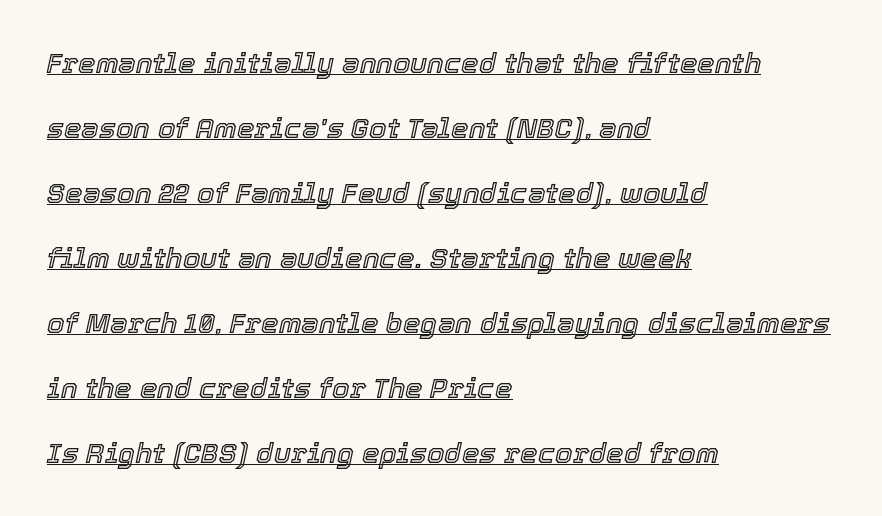
These lines were composed using italics. Glance below the letters and you will spot a drawn line. How are the letters spaced? Ordinarily, with no added tracking. Spacing verdict: proportional, widths tailored to each character. How would I describe the line gaps? Wide and relaxed. Caption: multi-line text, flush left, ragged right.
